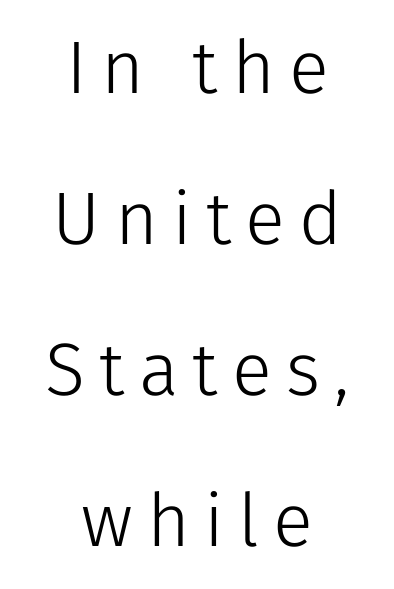
The image shows 74 px light sans-serif type, upright; set centered, loose line spacing (2.04x), not underlined; low stroke contrast and a medium x-height.
